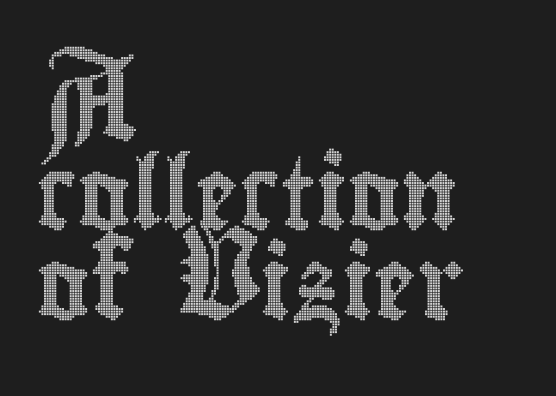
Q: Is the text italic (slanted)? A: No, it is upright.
Q: Is the text underlined? A: No.
Q: How is the paragraph aligned? A: Left-aligned.
Q: Is the spacing between letters normal or unusually wide? A: Normal.
Q: Width (condensed, normal, or wide)? A: Condensed.
Q: x-height? A: Small.
Q: Monospaced? A: No.
